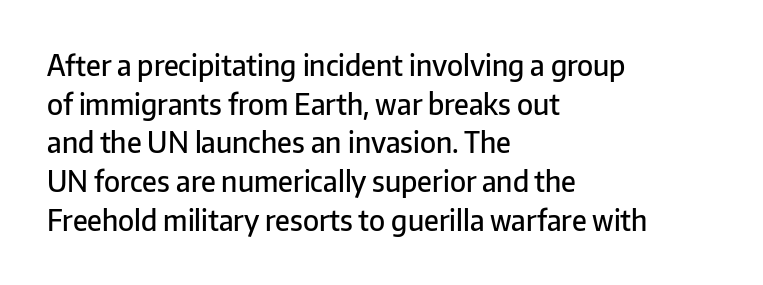
The image shows 28 px semibold sans-serif type, upright; set left-aligned, normal line spacing (1.38x), normal letter spacing, not underlined; low stroke contrast and a medium x-height.
